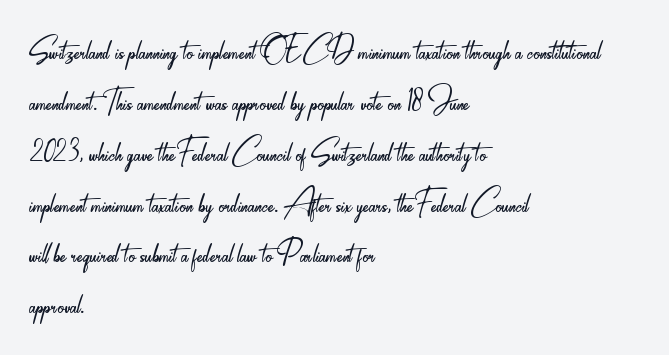
Here the designer chose a conventional face with non-uniform glyph widths. Each line starts at the same left margin while the right side varies. The text was rendered using a sans face with plain stroke endings. This reads as an unemphasized weight, regular at the heaviest.
